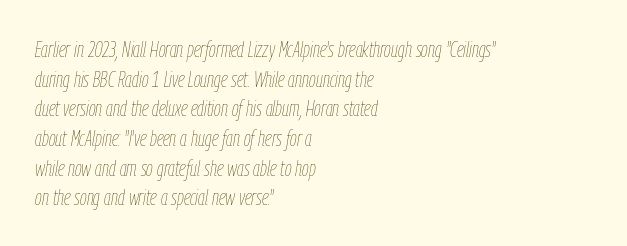
The image shows 22 px text type, italic (leaning right); set left-aligned, normal line spacing (1.35x), normal letter spacing, not underlined.
